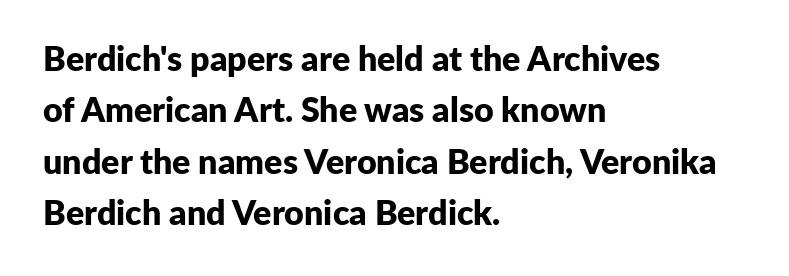
These lines are rendered in a variable-pitch font. Every stem runs plumb, perpendicular to the baseline. How heavy is the stroke? Heavy — this is a bold. The gaps between neighbouring characters are ordinary and unremarkable. Whoever set this chose a conventional vertical rhythm.
